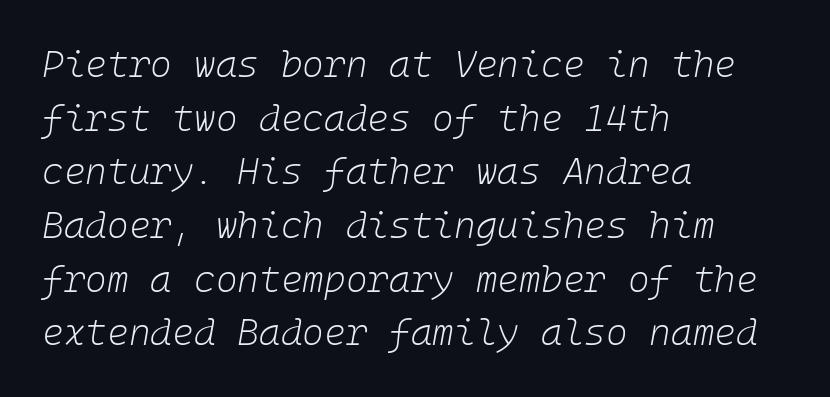
{"italic": "yes", "lean": "right", "slant_degrees": 10, "bold": "no", "weight": "light", "width": "normal", "stroke_contrast": "low", "x_height": "medium", "underline": "no", "align": "left", "line_spacing": "normal", "line_spacing_ratio": 1.45, "letter_spacing": "normal", "letter_spacing_em": 0.0, "glyph_px": 37}
